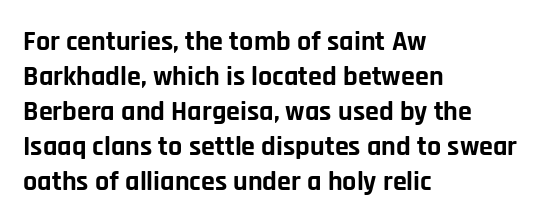
{"serif": "no", "italic": "no", "bold": "yes", "weight": "bold", "width": "normal", "stroke_contrast": "low", "x_height": "large", "monospaced": "no", "underline": "no", "align": "left", "line_spacing": "normal", "line_spacing_ratio": 1.25, "letter_spacing": "normal", "letter_spacing_em": 0.0, "glyph_px": 28}
